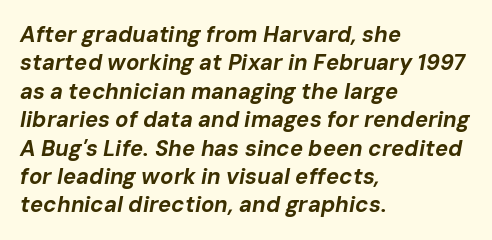
Q: Is the text bold? A: Yes.
Q: Is the text italic (slanted)? A: Yes, it leans right by about 10 degrees.
Q: Is the text underlined? A: No.
Q: How is the paragraph aligned? A: Left-aligned.
Q: Is the spacing between letters normal or unusually wide? A: Normal.
Q: Is the spacing between lines tight, normal or loose? A: Normal.
